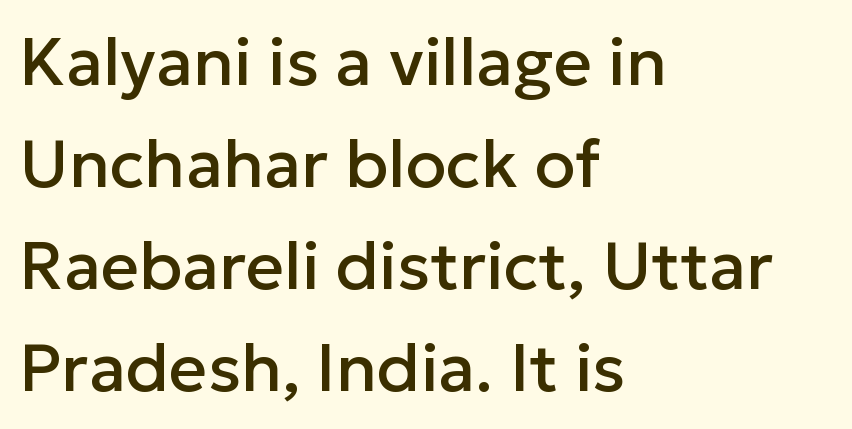
Q: Is the text italic (slanted)? A: No, it is upright.
Q: Is the typeface a serif or a sans-serif typeface? A: Sans-serif.
Q: Is the text underlined? A: No.
Q: How is the paragraph aligned? A: Left-aligned.
Q: Is the spacing between letters normal or unusually wide? A: Normal.
Q: Is the spacing between lines tight, normal or loose? A: Normal.
Q: Width (condensed, normal, or wide)? A: Normal.
Q: Stroke contrast? A: Low.
Q: x-height? A: Medium.
Q: Monospaced? A: No.
